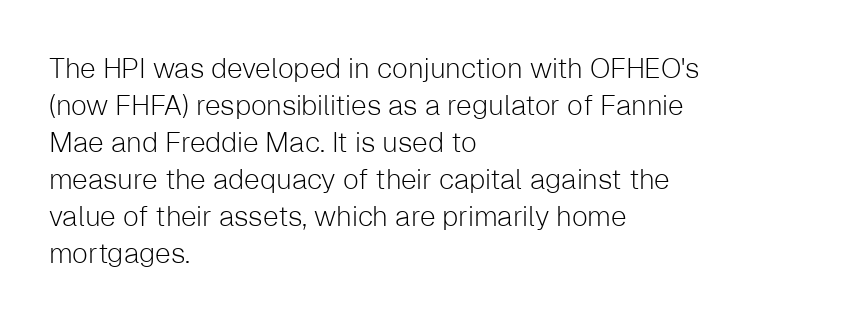
Q: Is the text bold? A: No.
Q: Is the text italic (slanted)? A: No, it is upright.
Q: Is the typeface a serif or a sans-serif typeface? A: Sans-serif.
Q: Is the text underlined? A: No.
Q: How is the paragraph aligned? A: Left-aligned.
Q: Is the spacing between letters normal or unusually wide? A: Normal.
Q: Is the spacing between lines tight, normal or loose? A: Normal.
Q: Width (condensed, normal, or wide)? A: Normal.
Q: Stroke contrast? A: Low.
Q: x-height? A: Medium.
Q: Monospaced? A: No.
